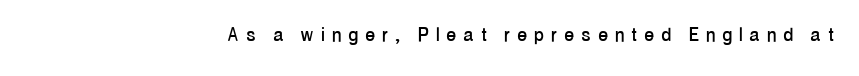
Q: Is the text italic (slanted)? A: No, it is upright.
Q: Is the text underlined? A: No.
Q: Is the spacing between letters normal or unusually wide? A: Unusually wide.
